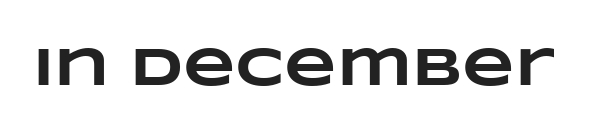
Only glyphs here, with clear space below each row. These lines keep a tight, regular rhythm from letter to letter. Chunky letters — that's bold for sure. The passage shown is typed in a proportional face where columns would drift.
